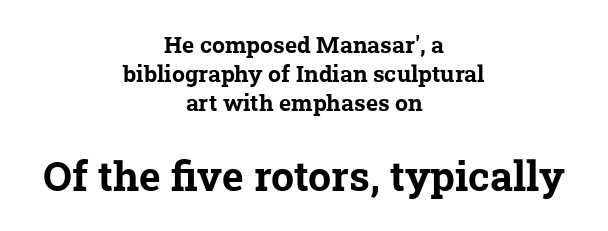
This block has exactly the height ordinary leading produces. Is the lower block the larger one? Yes — the lower block carries the bigger type. Teacher's note: observe the equal gaps on both sides — that is centered alignment. A typesetter would call this zero additional tracking. You could not count columns in this text — the font is proportionally spaced.
